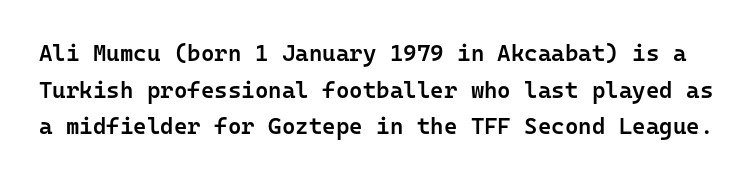
Q: Is the text bold? A: Semi-bold.
Q: Is the text italic (slanted)? A: No, it is upright.
Q: Is the text underlined? A: No.
Q: Is the spacing between letters normal or unusually wide? A: Normal.
Q: Is the spacing between lines tight, normal or loose? A: Normal.
